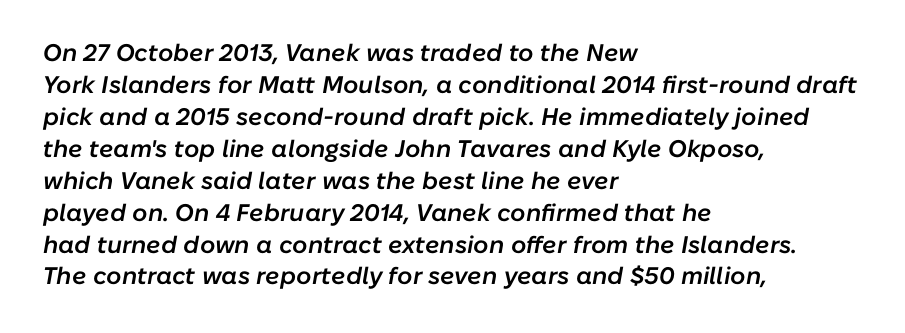
The specimen omits any rule beneath the text block's lines. The rendering uses a moderate line-height, typical for paragraphs. Firm but not heavy-handed strokes: this text is semibold. The passage is arranged the way most books set body copy — flush left. The type is set solid horizontally, with unmodified tracking.
